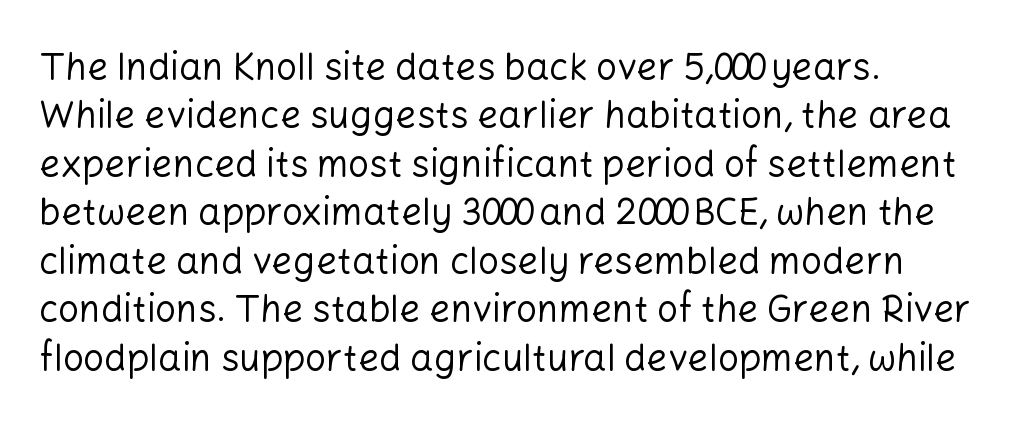
Q: Is the text bold? A: No.
Q: Is the text italic (slanted)? A: No, it is upright.
Q: Is the typeface a serif or a sans-serif typeface? A: Sans-serif.
Q: Is the text underlined? A: No.
Q: How is the paragraph aligned? A: Left-aligned.
Q: Is the spacing between letters normal or unusually wide? A: Normal.
Q: Is the spacing between lines tight, normal or loose? A: Normal.
Q: Width (condensed, normal, or wide)? A: Normal.
Q: Stroke contrast? A: Low.
Q: x-height? A: Medium.
Q: Monospaced? A: No.
